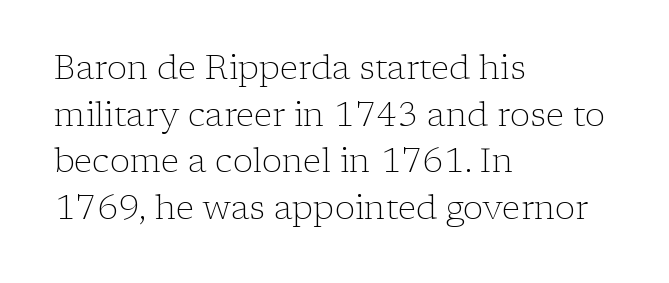
The image shows 34 px light serif type, upright; set left-aligned, normal line spacing (1.37x), normal letter spacing, not underlined; low stroke contrast and a medium x-height.
